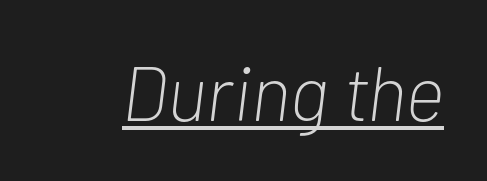
The line texture is even and compact thanks to regular tracking. Notice how a bar underscores the lettering throughout. Is the stroke heavy? The answer is a plain regular-or-lighter. Character widths vary here, with narrow letters taking less room than wide ones. Emphasis-style slanted type is in use.
